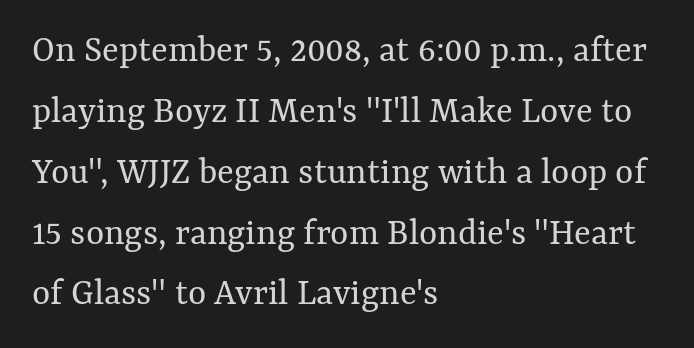
The image shows 39 px regular-weight type, upright; set left-aligned, normal line spacing (1.56x), normal letter spacing, not underlined; medium stroke contrast and a medium x-height.
